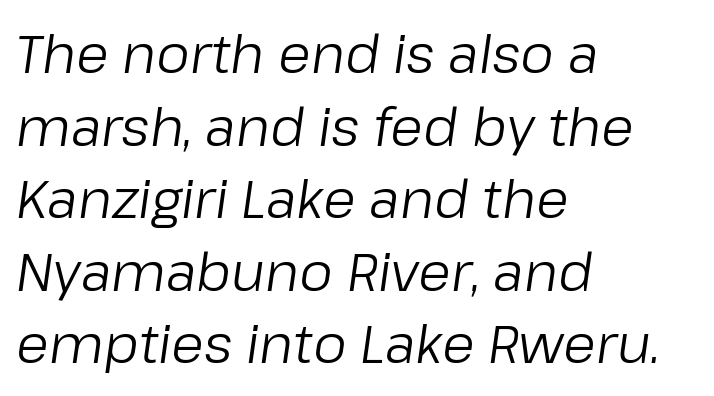
Q: Is the text bold? A: No.
Q: Is the text italic (slanted)? A: Yes, it leans right by about 8 degrees.
Q: Is the text underlined? A: No.
Q: How is the paragraph aligned? A: Left-aligned.
Q: Is the spacing between letters normal or unusually wide? A: Normal.
Q: Is the spacing between lines tight, normal or loose? A: Normal.
Q: Width (condensed, normal, or wide)? A: Normal.
Q: Stroke contrast? A: Low.
Q: x-height? A: Medium.
Q: Monospaced? A: No.
